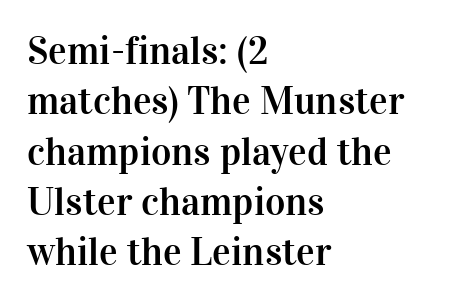
Q: Is the text italic (slanted)? A: No, it is upright.
Q: Is the typeface a serif or a sans-serif typeface? A: Serif.
Q: Is the text underlined? A: No.
Q: How is the paragraph aligned? A: Left-aligned.
Q: Is the spacing between letters normal or unusually wide? A: Normal.
Q: Is the spacing between lines tight, normal or loose? A: Normal.
Q: Width (condensed, normal, or wide)? A: Normal.
Q: Stroke contrast? A: High.
Q: x-height? A: Medium.
Q: Monospaced? A: No.
